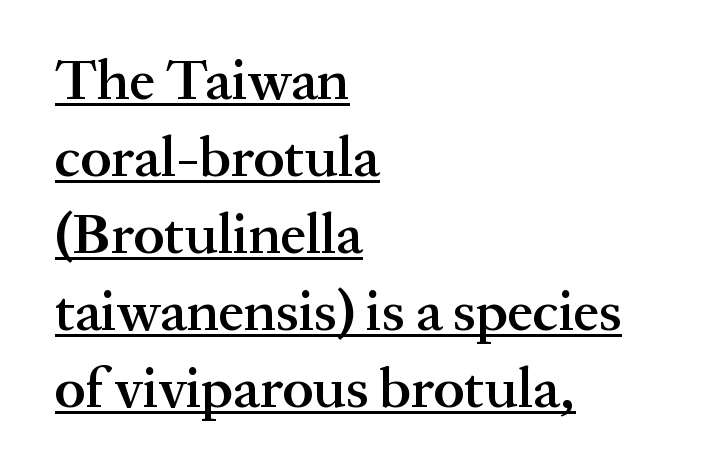
{"serif": "yes", "italic": "no", "bold": "semi", "weight": "semibold", "width": "normal", "stroke_contrast": "medium", "x_height": "medium", "monospaced": "no", "underline": "yes", "align": "left", "line_spacing": "normal", "line_spacing_ratio": 1.35, "letter_spacing": "normal", "letter_spacing_em": 0.0, "glyph_px": 57}
